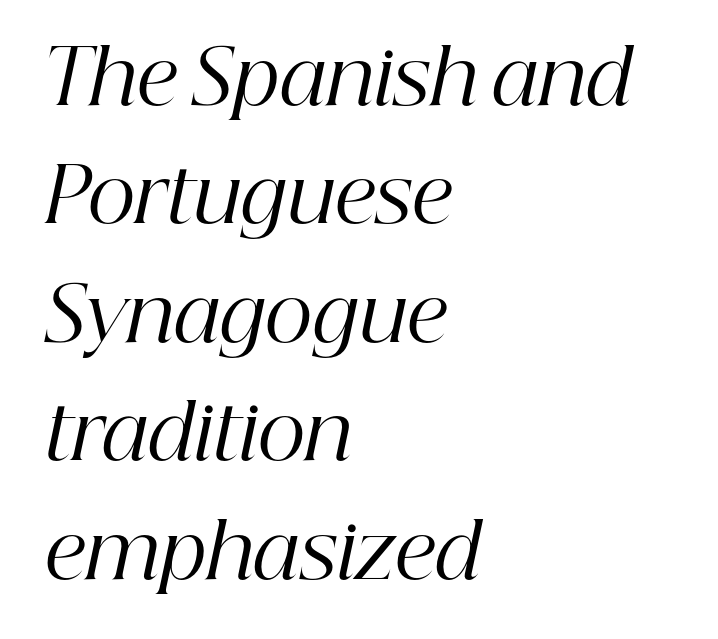
Characters are canted at an angle relative to the baseline's perpendicular. The passage shown is not bold in any degree. This rendering features lettering with no underline. The rendering shows small feet on the letterforms — a serif design. Compared with a centered layout, this one pins lines to the left instead. Varying glyph widths throughout — classic text-font behaviour.
